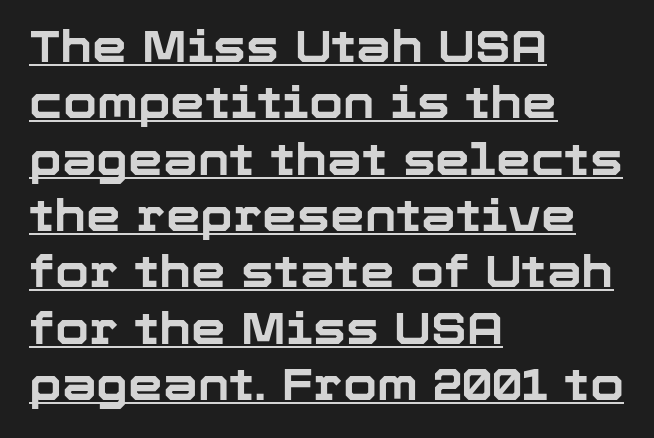
Q: Is the text bold? A: Yes.
Q: Is the text italic (slanted)? A: No, it is upright.
Q: Is the typeface a serif or a sans-serif typeface? A: Sans-serif.
Q: Is the text underlined? A: Yes.
Q: How is the paragraph aligned? A: Left-aligned.
Q: Is the spacing between letters normal or unusually wide? A: Normal.
Q: Is the spacing between lines tight, normal or loose? A: Normal.
Q: Width (condensed, normal, or wide)? A: Normal.
Q: Stroke contrast? A: Low.
Q: x-height? A: Medium.
Q: Monospaced? A: No.
